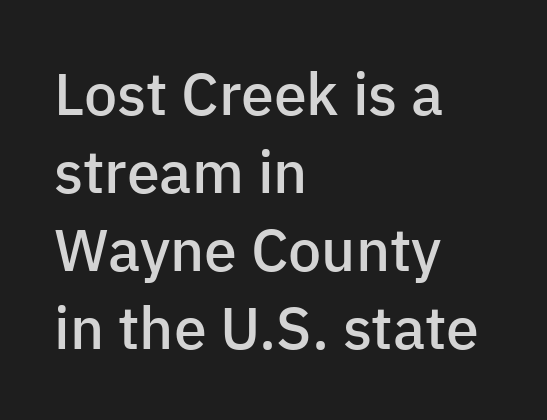
The image shows 59 px semibold sans-serif type, upright; set left-aligned, normal line spacing (1.32x), normal letter spacing, not underlined; low stroke contrast and a medium x-height.
